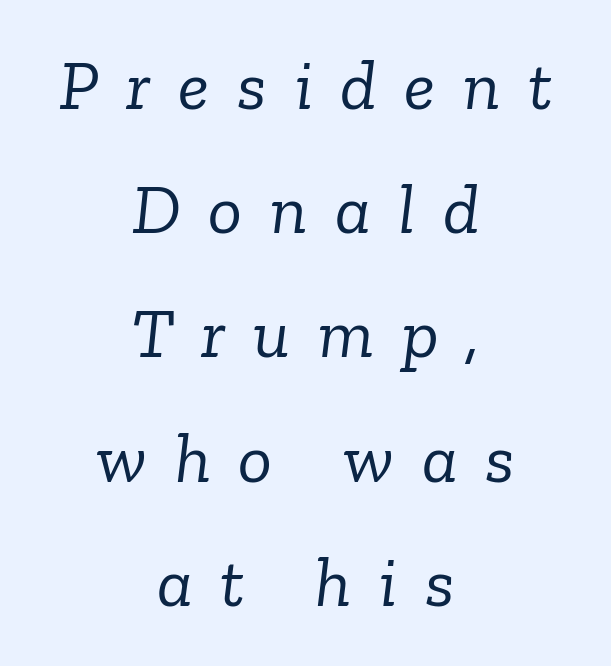
Q: Is the text bold? A: No.
Q: Is the text italic (slanted)? A: Yes, it leans right by about 6 degrees.
Q: Is the typeface a serif or a sans-serif typeface? A: Serif.
Q: Is the text underlined? A: No.
Q: How is the paragraph aligned? A: Centered.
Q: Is the spacing between letters normal or unusually wide? A: Unusually wide.
Q: Width (condensed, normal, or wide)? A: Normal.
Q: Stroke contrast? A: Low.
Q: x-height? A: Medium.
Q: Monospaced? A: No.
